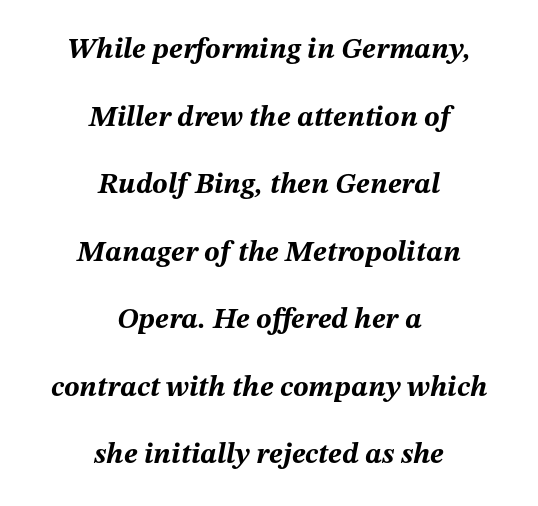
Leftover space on each line is divided equally before and after the words. The passage shown is emphatically bold. The horizontal fit of the characters is conventional and even. The rendering uses a large line-height, opening up the rows. You could not count columns in this text — the font is proportionally spaced. The lettering tilts uniformly, giving the passage an italic look.
